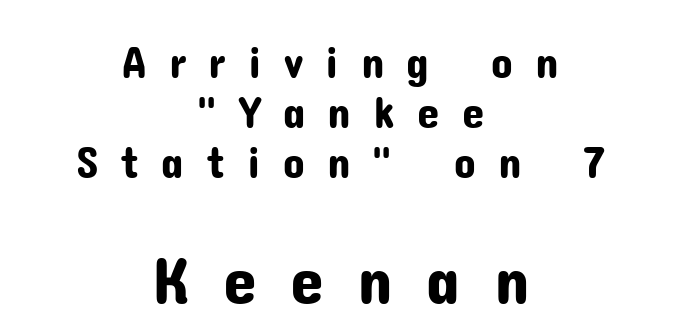
The image shows 68 px sans-serif type, upright; set centered, tight line spacing (1.11x), unusually wide letter spacing (+0.49 em), not underlined; the second (bottom) block is 1.51x larger; low stroke contrast and a medium x-height.
